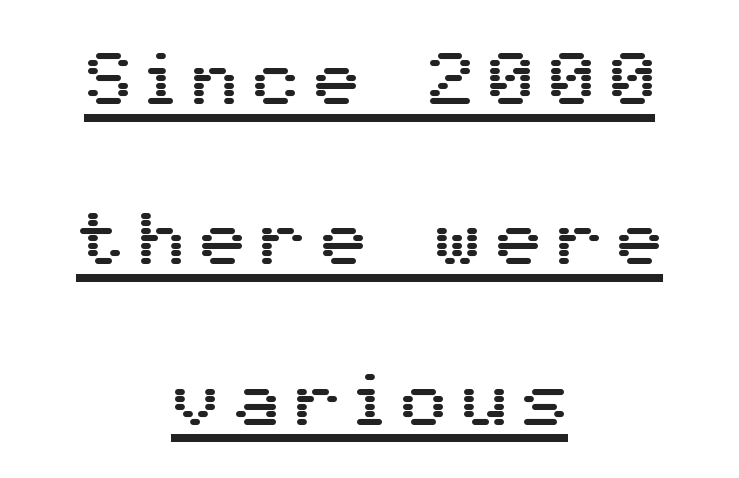
{"serif": "no", "italic": "no", "width": "normal", "stroke_contrast": "medium", "x_height": "medium", "monospaced": "no", "underline": "yes", "align": "center", "line_spacing": "loose", "line_spacing_ratio": 2.11, "letter_spacing": "wide", "letter_spacing_em": 0.2, "glyph_px": 76}
